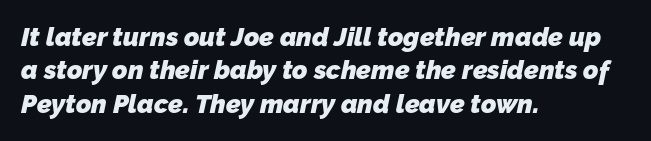
The image shows 26 px bold type; set left-aligned, normal line spacing (1.28x), normal letter spacing, not underlined.
